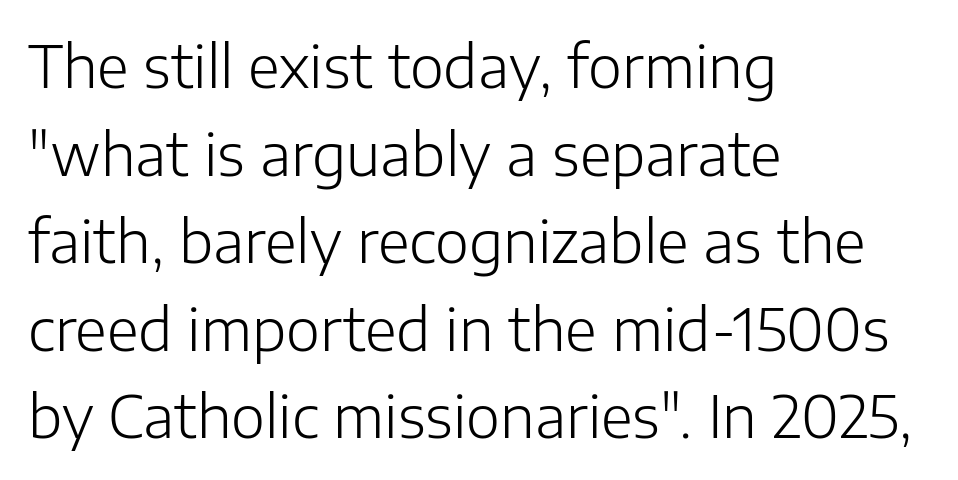
The image shows 58 px light sans-serif type, upright; set left-aligned, normal line spacing (1.51x), normal letter spacing, not underlined; low stroke contrast and a medium x-height.
